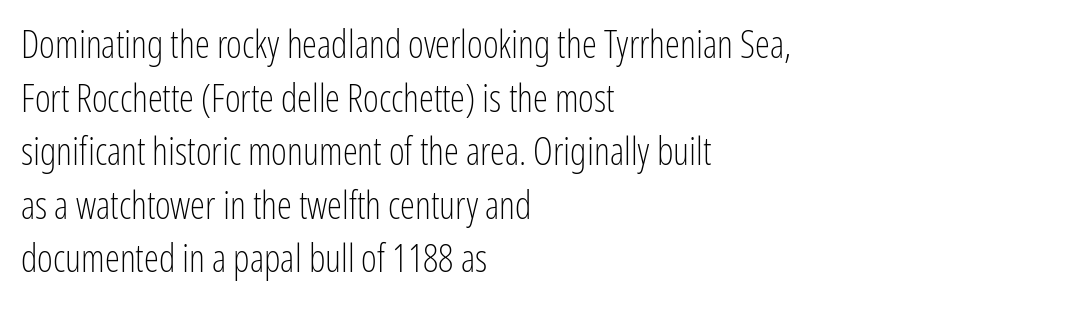
{"serif": "no", "italic": "no", "bold": "no", "weight": "light", "width": "condensed", "stroke_contrast": "low", "x_height": "medium", "monospaced": "no", "underline": "no", "align": "left", "line_spacing": "normal", "line_spacing_ratio": 1.41, "letter_spacing": "normal", "letter_spacing_em": 0.0, "glyph_px": 38}
